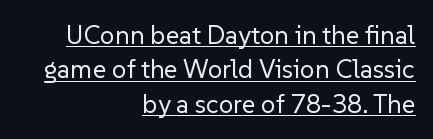
{"italic": "no", "bold": "no", "underline": "yes", "align": "right", "line_spacing": "normal", "line_spacing_ratio": 1.32, "letter_spacing": "normal", "letter_spacing_em": 0.0, "glyph_px": 26}
